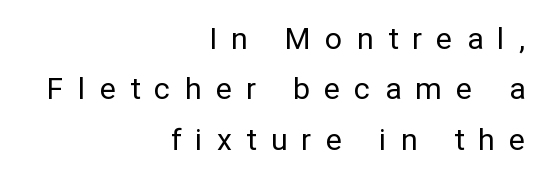
If you measured baseline to baseline, you'd find a middling distance. Any mark beneath the type? The region is blank. Do the characters align in a grid? No, the font is proportional. Words appear elongated and porous because spacing is wide. Unlike a traditional serif, this face leaves its strokes unadorned. Is there any slant? The stems are plumb.
